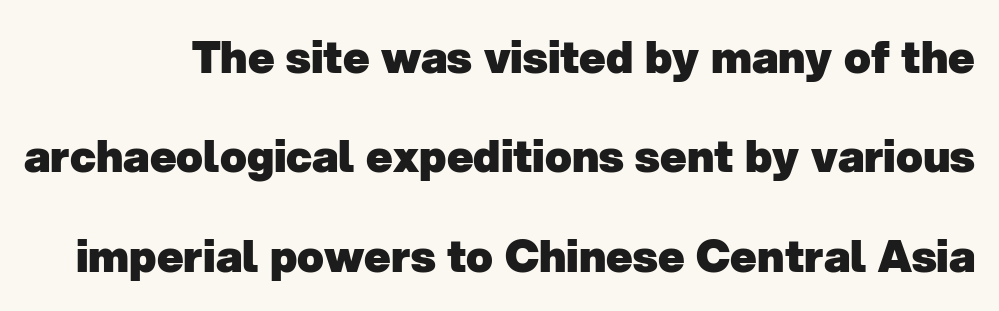
Q: Is the text bold? A: Yes.
Q: Is the typeface a serif or a sans-serif typeface? A: Sans-serif.
Q: Is the text underlined? A: No.
Q: Is the spacing between letters normal or unusually wide? A: Normal.
Q: Is the spacing between lines tight, normal or loose? A: Loose.
Q: Width (condensed, normal, or wide)? A: Normal.
Q: Stroke contrast? A: Low.
Q: x-height? A: Medium.
Q: Monospaced? A: No.
